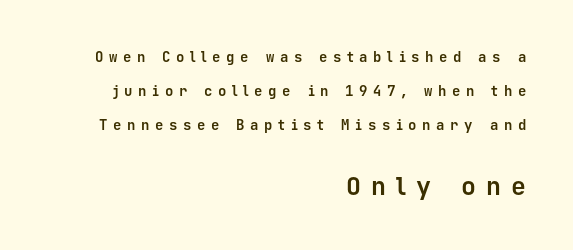
{"italic": "no", "bold": "yes", "underline": "no", "align": "right", "line_spacing": "loose", "line_spacing_ratio": 2.42, "letter_spacing": "wide", "letter_spacing_em": 0.4, "larger_block": "second", "size_ratio": 1.79, "glyph_px": 25}
